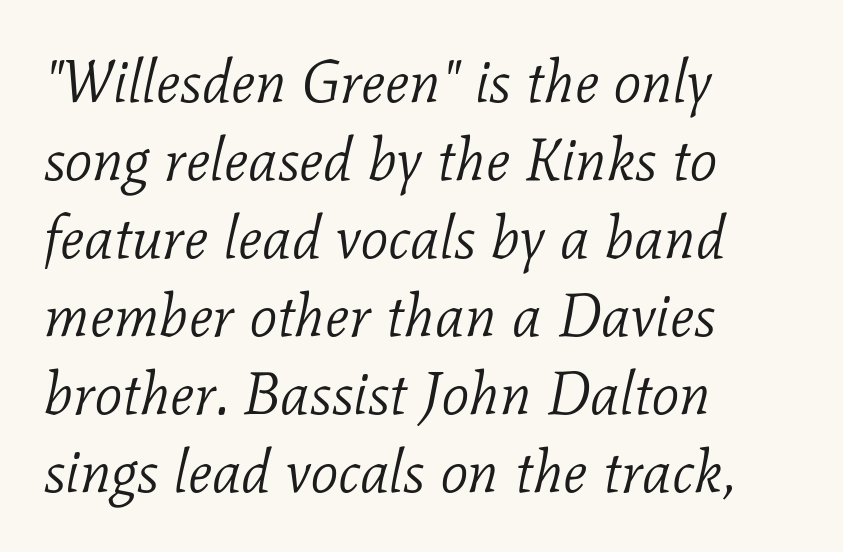
{"serif": "yes", "italic": "yes", "lean": "right", "slant_degrees": 11, "bold": "no", "weight": "light", "width": "normal", "stroke_contrast": "low", "x_height": "medium", "monospaced": "no", "underline": "no", "align": "left", "line_spacing": "normal", "line_spacing_ratio": 1.3, "letter_spacing": "normal", "letter_spacing_em": 0.0, "glyph_px": 60}
